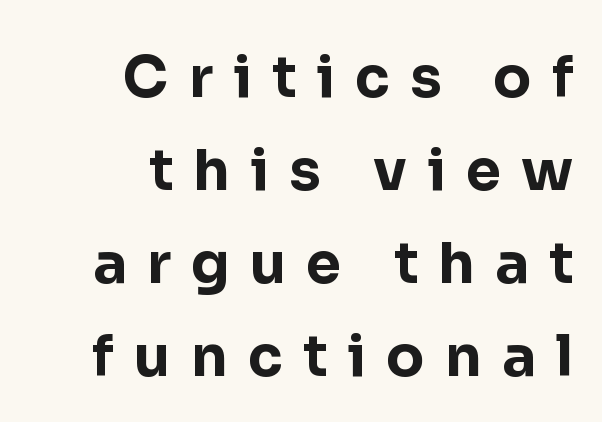
The rag falls on the left side of this text block. Spacing between characters has been opened up far beyond the box default. Plenty of ink on the page — the face is bold. Summary of vertical rhythm: regular, with standard interline spacing.
